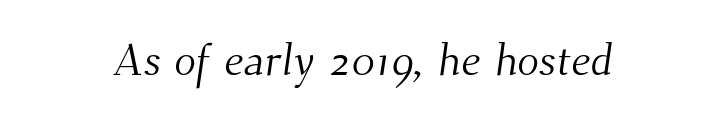
The image shows 45 px light serif type; set normal letter spacing, not underlined; medium stroke contrast and a small x-height.
